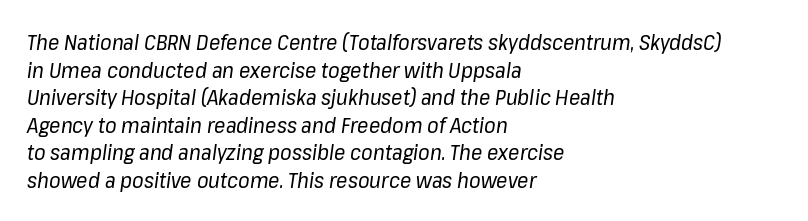
{"italic": "yes", "lean": "right", "slant_degrees": 8, "bold": "no", "underline": "no", "align": "left", "line_spacing": "normal", "line_spacing_ratio": 1.31, "letter_spacing": "normal", "letter_spacing_em": 0.0, "glyph_px": 21}
